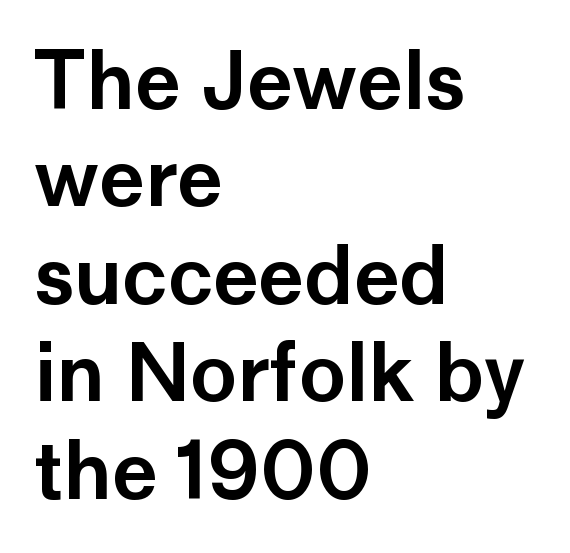
Q: Is the text italic (slanted)? A: No, it is upright.
Q: Is the typeface a serif or a sans-serif typeface? A: Sans-serif.
Q: Is the text underlined? A: No.
Q: How is the paragraph aligned? A: Left-aligned.
Q: Is the spacing between letters normal or unusually wide? A: Normal.
Q: Is the spacing between lines tight, normal or loose? A: Normal.
Q: Width (condensed, normal, or wide)? A: Normal.
Q: Stroke contrast? A: Low.
Q: x-height? A: Medium.
Q: Monospaced? A: No.
